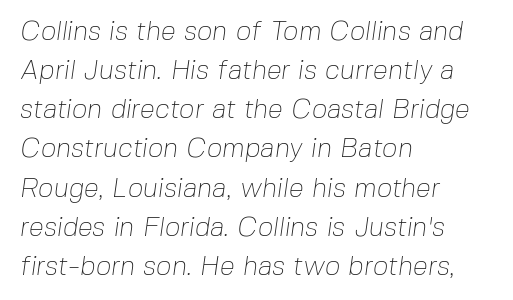
{"bold": "no", "underline": "no", "align": "left", "line_spacing": "normal", "line_spacing_ratio": 1.45, "letter_spacing": "normal", "letter_spacing_em": 0.0, "glyph_px": 27}
